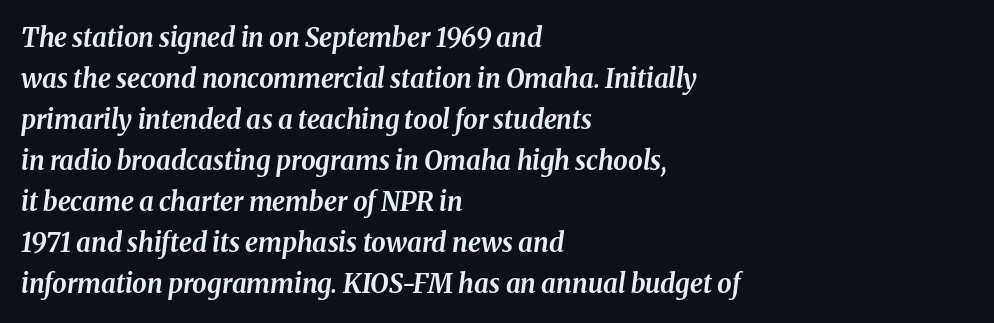
This is oblique type, the kind used for emphasis or titles. Whoever set this chose a conventional vertical rhythm. Lines of text with bare space underneath. A dark, heavy texture on the line: the type is bold. Nothing unusual about the tracking: characters are spaced as the font intends. Which margin do the lines hug? The left one — the right edge is uneven.
